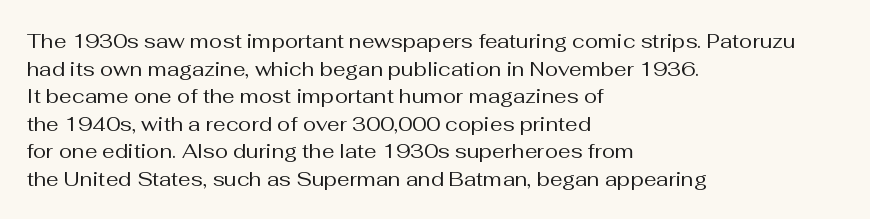
Q: Is the text bold? A: No.
Q: Is the text italic (slanted)? A: No, it is upright.
Q: Is the text underlined? A: No.
Q: How is the paragraph aligned? A: Left-aligned.
Q: Is the spacing between letters normal or unusually wide? A: Normal.
Q: Is the spacing between lines tight, normal or loose? A: Normal.
